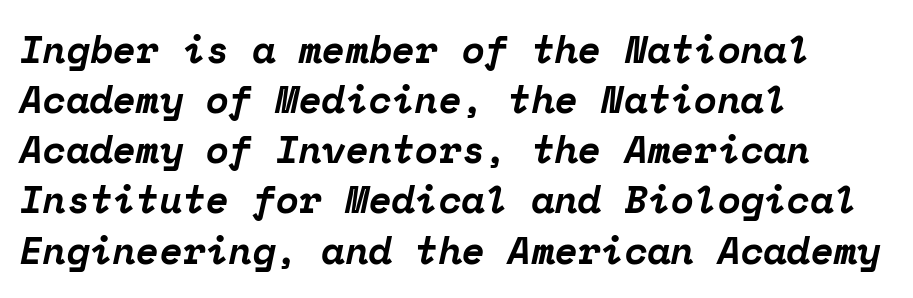
Q: Is the text bold? A: Yes.
Q: Is the text italic (slanted)? A: Yes, it leans right by about 12 degrees.
Q: Is the typeface a serif or a sans-serif typeface? A: Serif.
Q: Is the text underlined? A: No.
Q: How is the paragraph aligned? A: Left-aligned.
Q: Is the spacing between letters normal or unusually wide? A: Normal.
Q: Is the spacing between lines tight, normal or loose? A: Normal.
Q: Width (condensed, normal, or wide)? A: Normal.
Q: Stroke contrast? A: Low.
Q: x-height? A: Medium.
Q: Monospaced? A: Yes.
